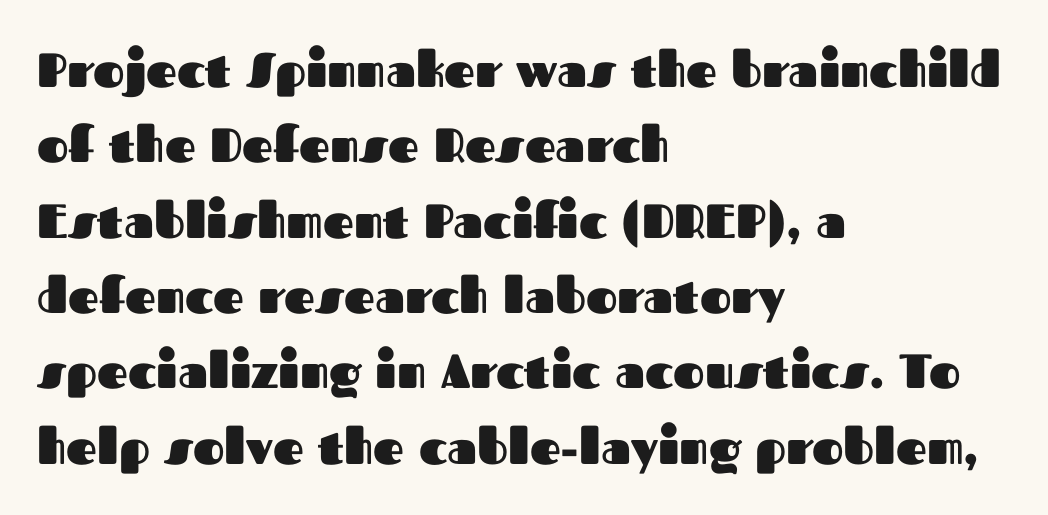
{"serif": "no", "italic": "no", "bold": "yes", "weight": "heavy", "width": "normal", "stroke_contrast": "medium", "x_height": "medium", "monospaced": "no", "underline": "no", "align": "left", "line_spacing": "normal", "line_spacing_ratio": 1.57, "letter_spacing": "normal", "letter_spacing_em": 0.0, "glyph_px": 48}
